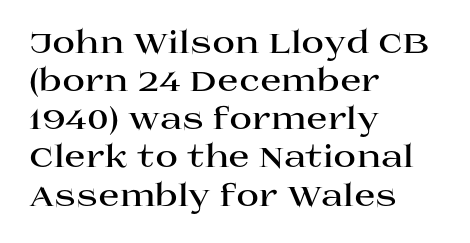
The image shows 31 px bold, wide serif type, upright; set left-aligned, line spacing 1.23x, normal letter spacing, not underlined; high stroke contrast and a large x-height.
